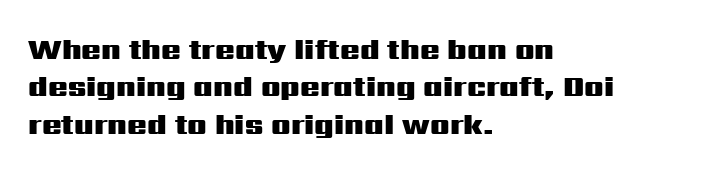
{"serif": "no", "italic": "no", "bold": "yes", "weight": "heavy", "width": "wide", "stroke_contrast": "medium", "x_height": "medium", "monospaced": "no", "underline": "no", "align": "left", "line_spacing": "normal", "line_spacing_ratio": 1.29, "letter_spacing": "normal", "letter_spacing_em": 0.0, "glyph_px": 29}
